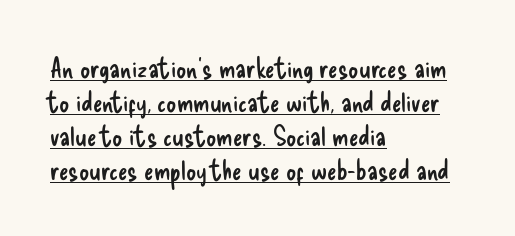
The image shows 28 px regular-weight, condensed sans-serif type, upright; set left-aligned, line spacing 1.21x, normal letter spacing, underlined; low stroke contrast and a small x-height.
